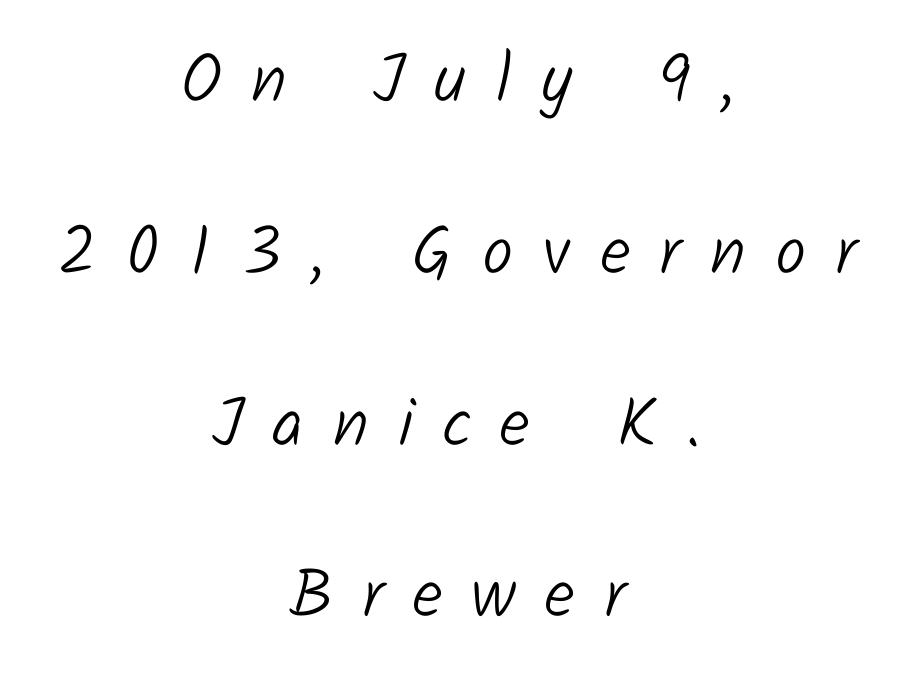
Q: Is the text bold? A: No.
Q: Is the typeface a serif or a sans-serif typeface? A: Sans-serif.
Q: Is the text underlined? A: No.
Q: How is the paragraph aligned? A: Centered.
Q: Is the spacing between letters normal or unusually wide? A: Unusually wide.
Q: Is the spacing between lines tight, normal or loose? A: Loose.
Q: Width (condensed, normal, or wide)? A: Normal.
Q: Stroke contrast? A: Low.
Q: x-height? A: Medium.
Q: Monospaced? A: No.
